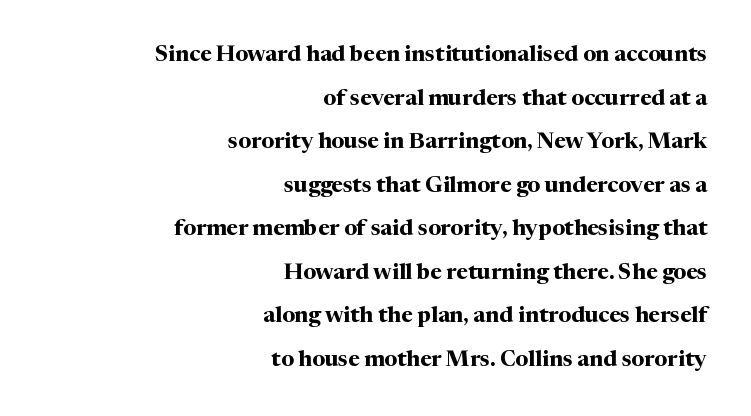
{"italic": "no", "bold": "yes", "underline": "no", "align": "right", "line_spacing": "loose", "line_spacing_ratio": 1.98, "letter_spacing": "normal", "letter_spacing_em": 0.0, "glyph_px": 22}
